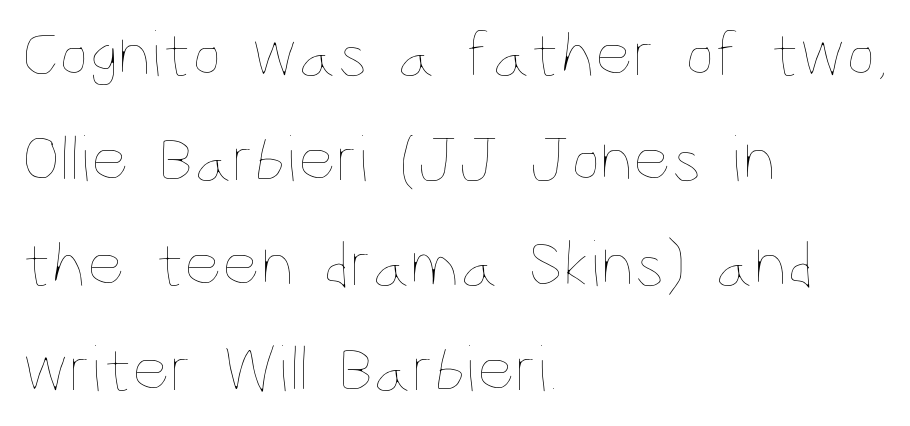
The image shows 66 px thin, condensed type, upright; set left-aligned, normal line spacing (1.59x), normal letter spacing, not underlined; low stroke contrast and a large x-height.
